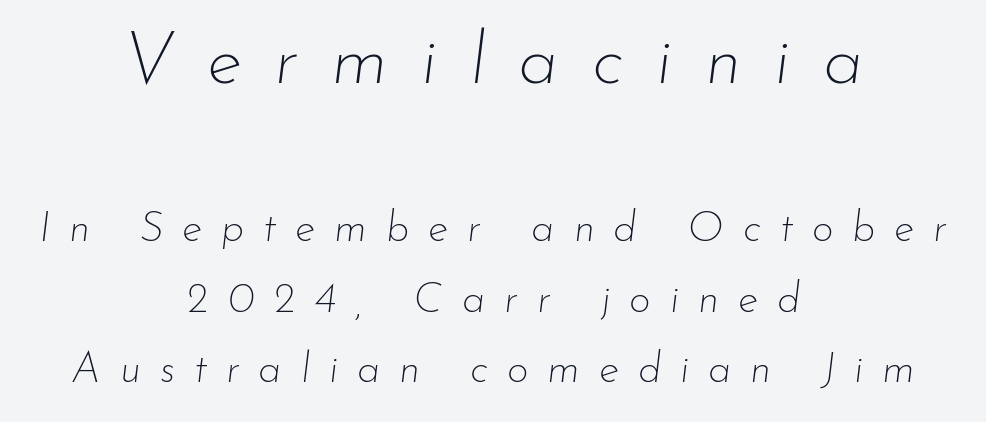
The image shows 73 px thin type, italic (leaning right); set centered, normal line spacing (1.68x), unusually wide letter spacing (+0.45 em), not underlined; the first (top) block is 1.74x larger; low stroke contrast and a small x-height.
